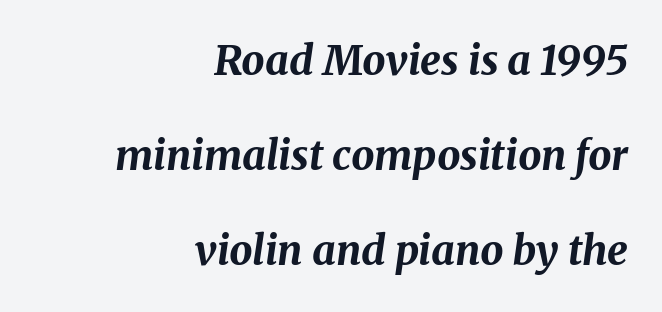
{"italic": "yes", "lean": "right", "slant_degrees": 8, "bold": "yes", "weight": "bold", "width": "normal", "stroke_contrast": "medium", "x_height": "medium", "monospaced": "no", "underline": "no", "align": "right", "line_spacing": "loose", "line_spacing_ratio": 2.32, "letter_spacing": "normal", "letter_spacing_em": 0.0, "glyph_px": 41}
